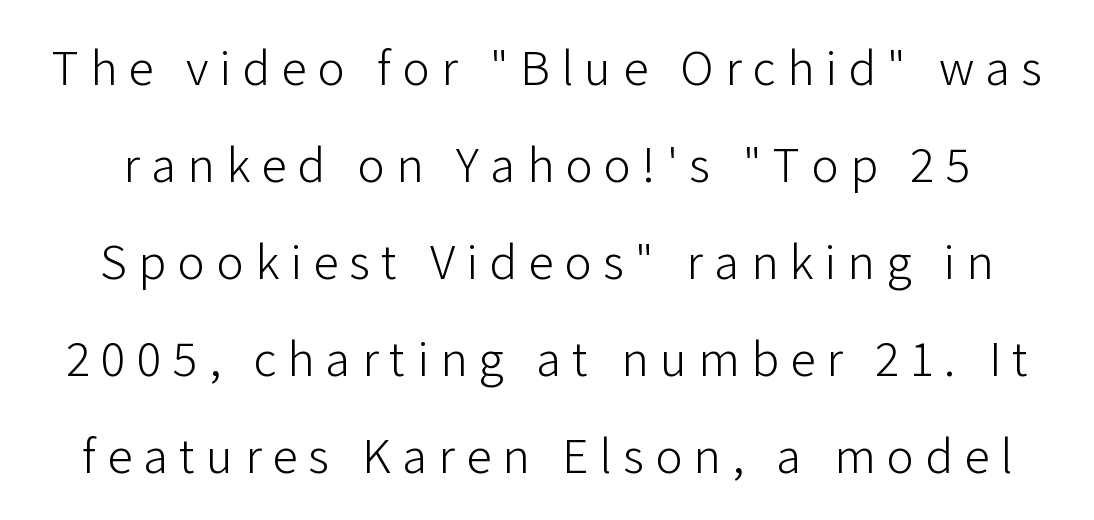
This rendering features lettering with no underline. Stroke thickness stays within the range of a standard reading face or lighter. The rendering inserts visible extra space after every character. The face used here is proportionally spaced, like ordinary book or web type.
